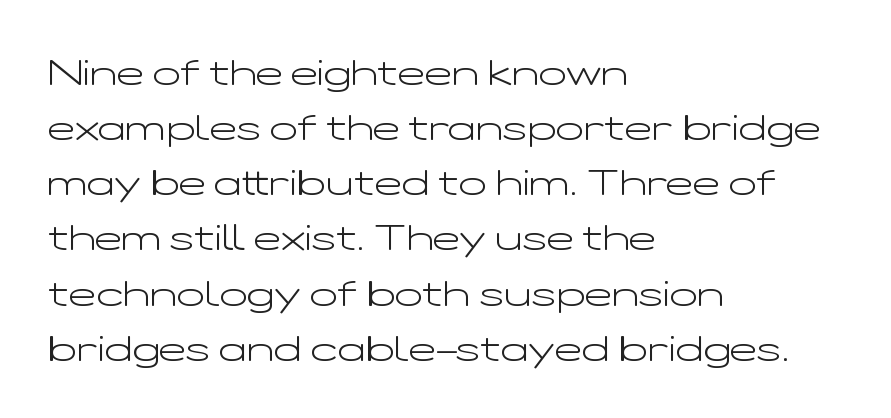
The image shows 37 px light, wide sans-serif type, upright; set left-aligned, normal line spacing (1.49x), normal letter spacing, not underlined; low stroke contrast and a medium x-height.
